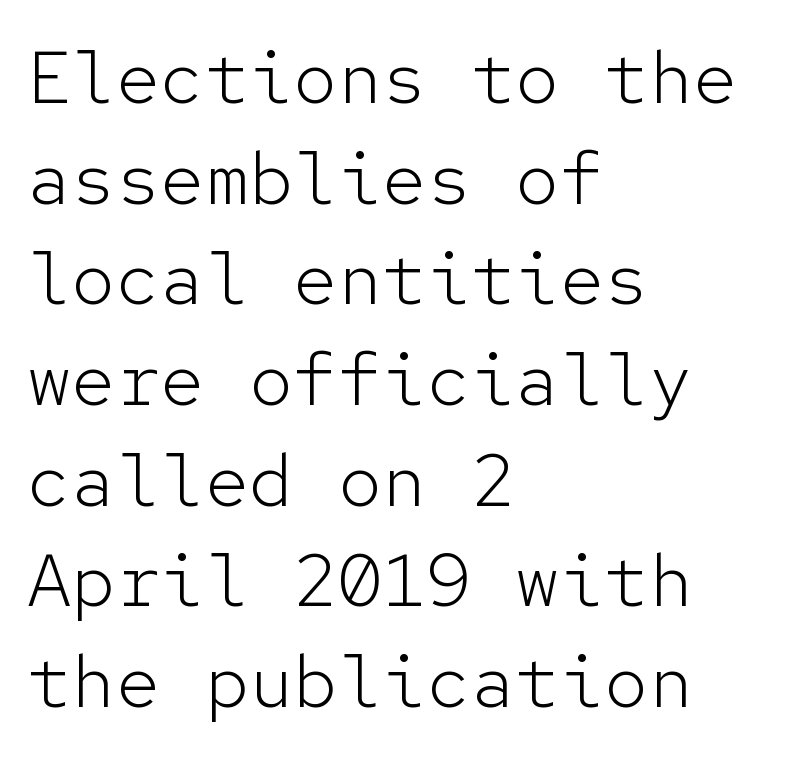
{"serif": "no", "italic": "no", "bold": "no", "weight": "light", "width": "normal", "stroke_contrast": "low", "x_height": "medium", "monospaced": "yes", "underline": "no", "align": "left", "line_spacing": "normal", "line_spacing_ratio": 1.36, "letter_spacing": "normal", "letter_spacing_em": 0.0, "glyph_px": 74}
